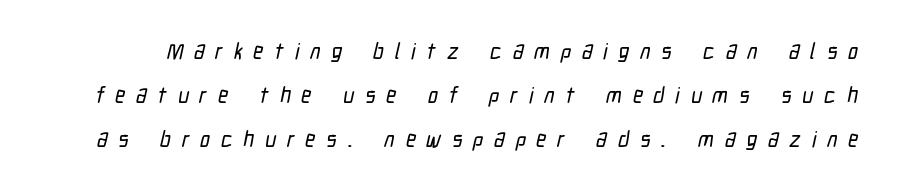
Short note: letters widely spaced. Underlining? Definitely not there. The leading is generous, giving the passage an open texture.
